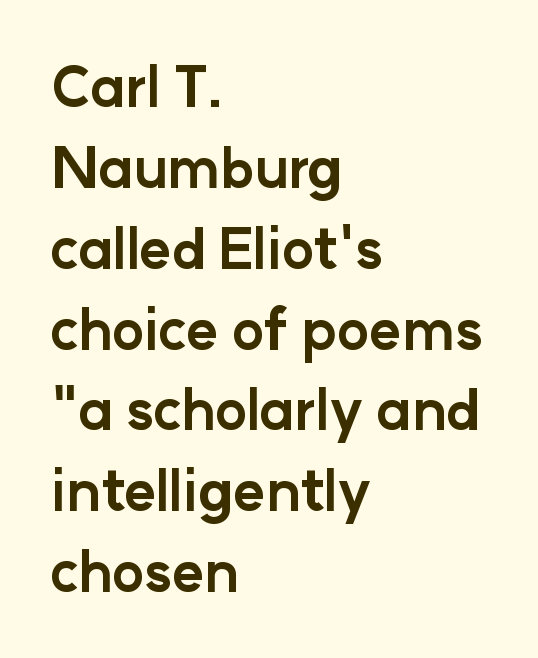
Q: Is the text bold? A: Yes.
Q: Is the text italic (slanted)? A: No, it is upright.
Q: Is the typeface a serif or a sans-serif typeface? A: Sans-serif.
Q: Is the text underlined? A: No.
Q: How is the paragraph aligned? A: Left-aligned.
Q: Is the spacing between letters normal or unusually wide? A: Normal.
Q: Is the spacing between lines tight, normal or loose? A: Normal.
Q: Width (condensed, normal, or wide)? A: Normal.
Q: Stroke contrast? A: Low.
Q: x-height? A: Medium.
Q: Monospaced? A: No.
